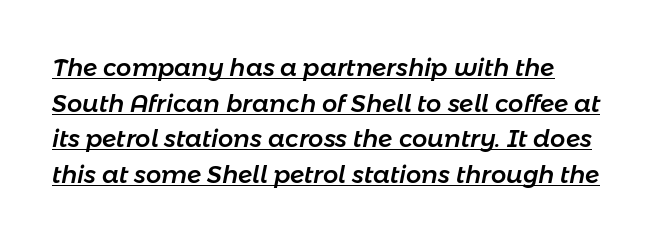
{"italic": "yes", "lean": "right", "slant_degrees": 11, "underline": "yes", "align": "left", "line_spacing": "normal", "line_spacing_ratio": 1.48, "letter_spacing": "normal", "letter_spacing_em": 0.0, "glyph_px": 24}
